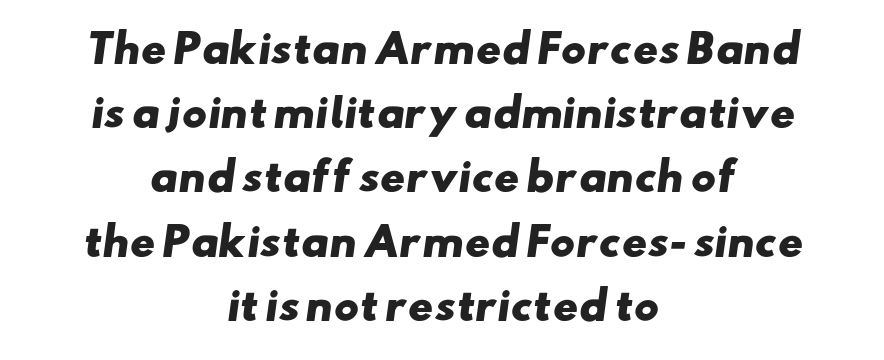
{"serif": "no", "bold": "yes", "weight": "heavy", "width": "wide", "stroke_contrast": "low", "x_height": "small", "monospaced": "no", "underline": "no", "align": "center", "line_spacing": "normal", "line_spacing_ratio": 1.69, "letter_spacing": "normal", "letter_spacing_em": 0.0, "glyph_px": 38}
